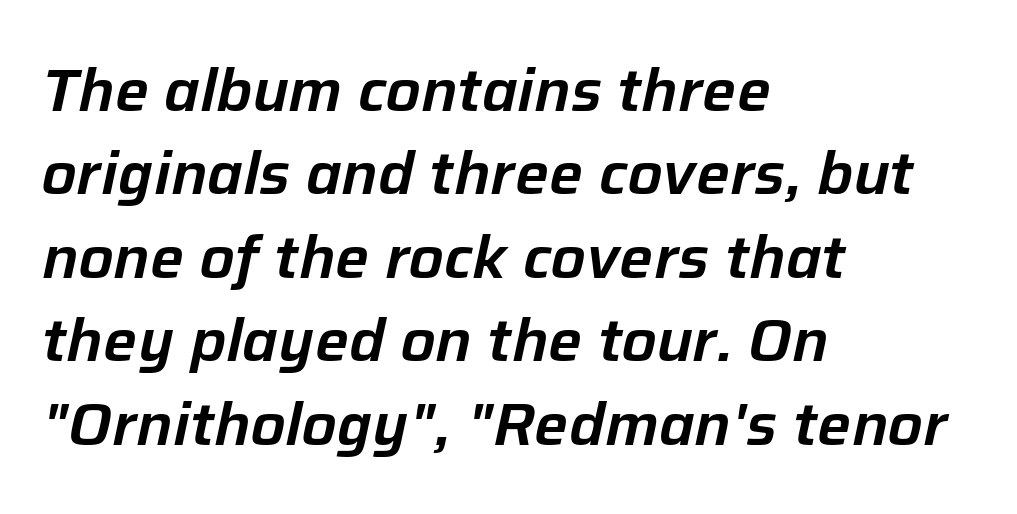
The image shows 60 px text type, italic (leaning right); set left-aligned, normal line spacing (1.39x), normal letter spacing, not underlined; low stroke contrast and a medium x-height.
